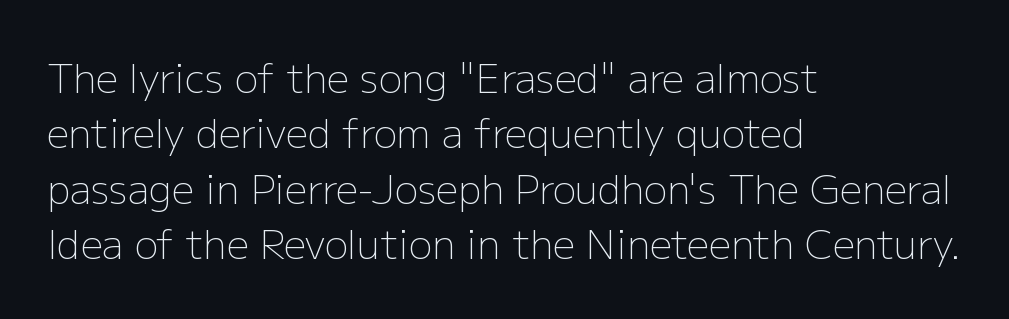
The lines in this sample share a left origin and differ only in where they stop. On a weight scale, this lands at 450 or below. No italicization has been applied; the sample stays upright. Regular leading.
